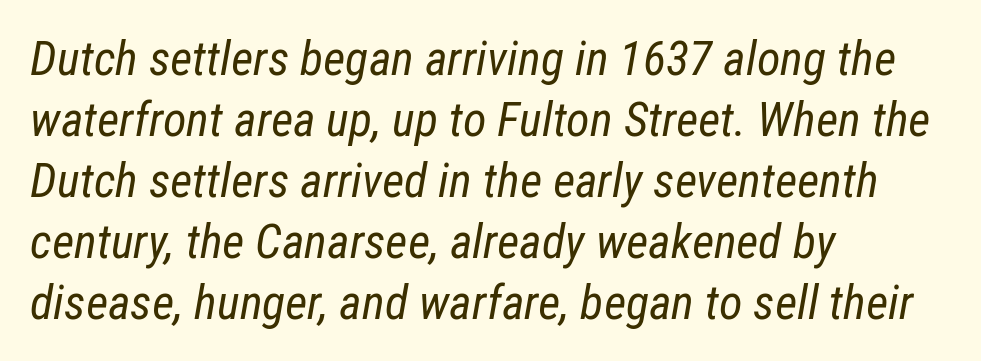
Q: Is the text bold? A: No.
Q: Is the text italic (slanted)? A: Yes, it leans right by about 12 degrees.
Q: Is the text underlined? A: No.
Q: How is the paragraph aligned? A: Left-aligned.
Q: Is the spacing between letters normal or unusually wide? A: Normal.
Q: Is the spacing between lines tight, normal or loose? A: Normal.
Q: Width (condensed, normal, or wide)? A: Condensed.
Q: Stroke contrast? A: Low.
Q: x-height? A: Medium.
Q: Monospaced? A: No.
